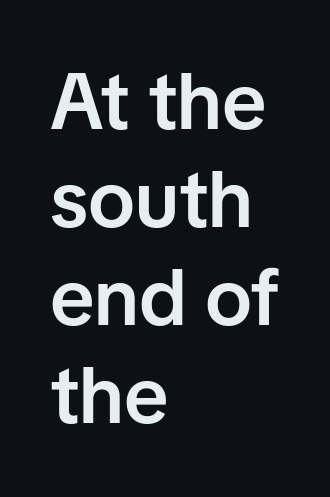
The image shows 79 px semibold sans-serif type, upright; set left-aligned, line spacing 1.24x, normal letter spacing, not underlined; low stroke contrast and a medium x-height.
